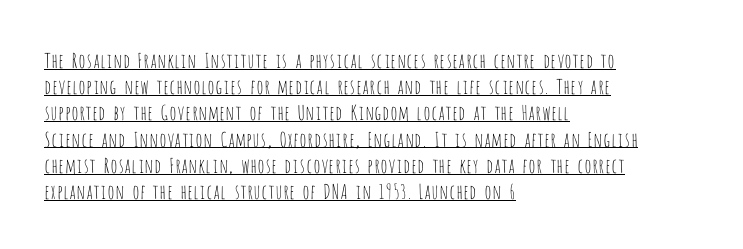
The image shows 20 px text type, upright; set left-aligned, normal line spacing (1.31x), normal letter spacing, underlined.
